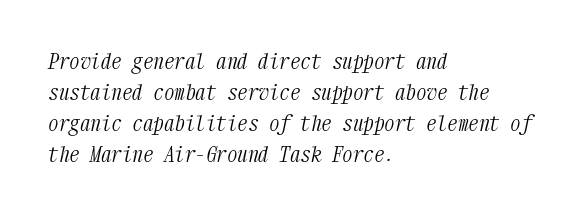
Anything drawn beneath the words? Only blank space. Leftover space on each line is placed entirely after the last word. These glyphs show unthickened strokes, regular width or finer. Quick note: interline space is typical. The horizontal fit of the characters is conventional and even. These lines were composed using italics.
